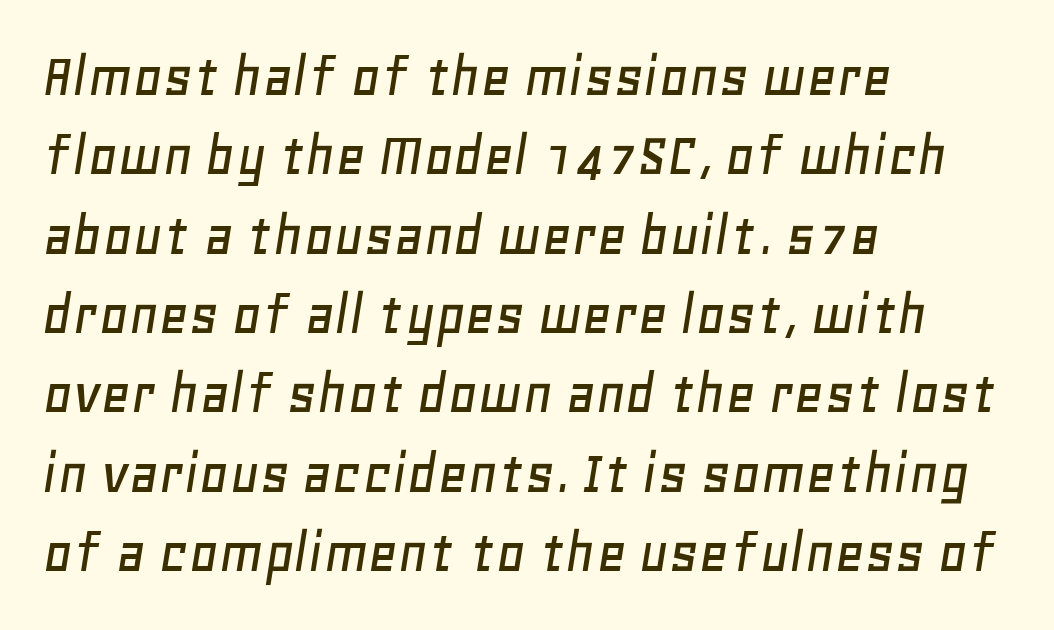
Every row of glyphs begins at an identical x-position on the left. Short note: letters normally spaced. The face used here is proportionally spaced, like ordinary book or web type. Posture: slanted. Any mark beneath the type? The region is blank.
